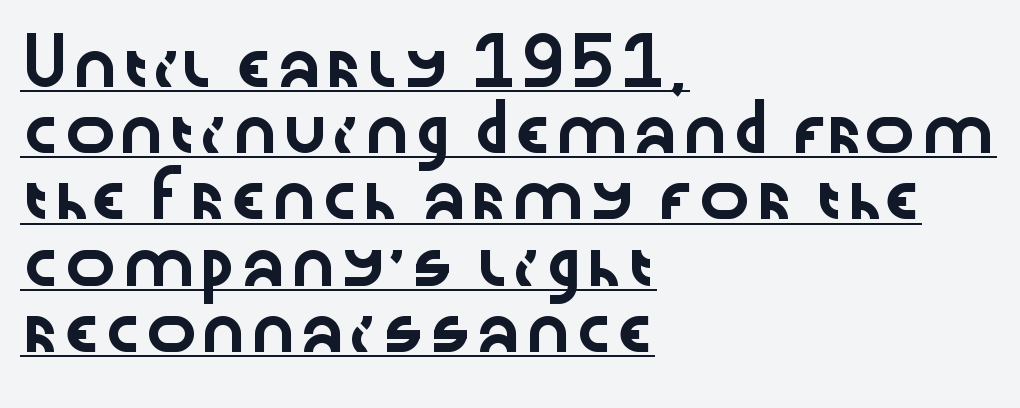
Every character sits straight up, as roman type does. Is there much room between lines? A standard amount, neither cramped nor airy. Think of a printed novel: that variable character pitch is what you see here. Notice how the passage keeps a crisp vertical edge on the left only. Is this a sans? Yes — the strokes have no serifs. The passage shown is underscored from start to finish.
